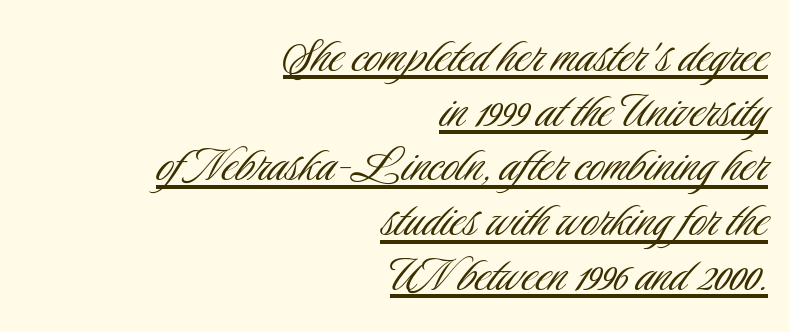
Does the copy run flush right? Yes — the right margin is perfectly even. The tracking reads as untouched default to a designer's eye. Successive baselines arrive quickly, one right under another. Weight: in the light-to-regular range. Honestly, the underline is the first thing you notice here.
